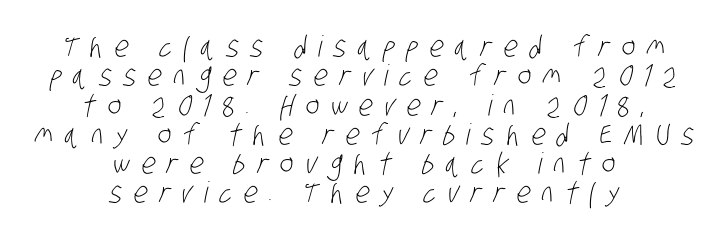
{"serif": "no", "bold": "no", "weight": "light", "width": "condensed", "stroke_contrast": "low", "x_height": "large", "monospaced": "no", "underline": "no", "align": "center", "line_spacing": "tight", "line_spacing_ratio": 1.01, "letter_spacing": "wide", "letter_spacing_em": 0.4, "glyph_px": 29}
